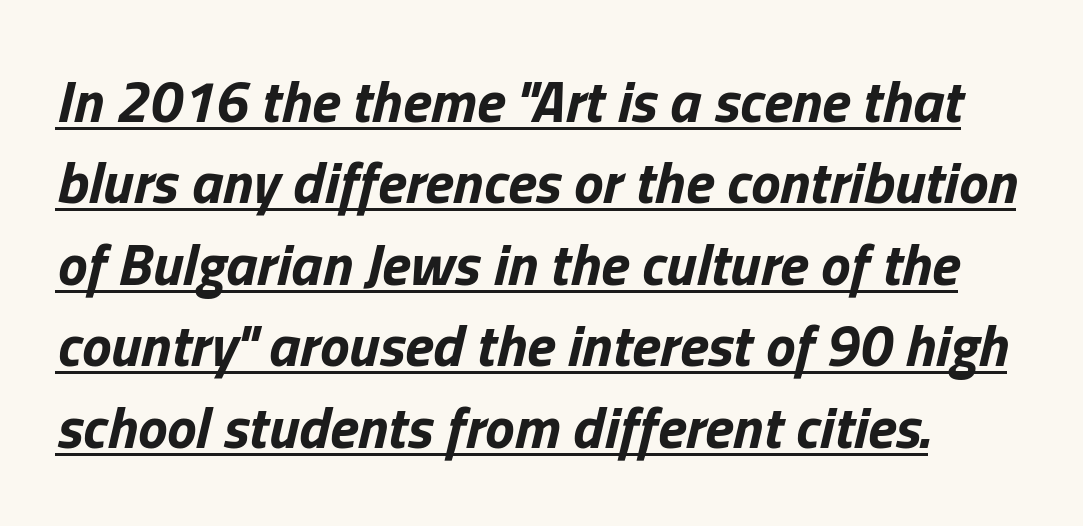
{"italic": "yes", "lean": "right", "slant_degrees": 13, "bold": "yes", "weight": "bold", "width": "normal", "stroke_contrast": "low", "x_height": "medium", "monospaced": "no", "underline": "yes", "align": "left", "line_spacing": "normal", "line_spacing_ratio": 1.38, "letter_spacing": "normal", "letter_spacing_em": 0.0, "glyph_px": 59}
